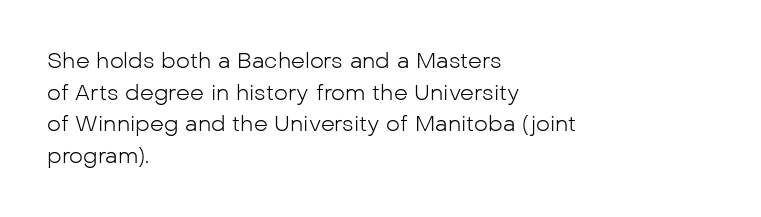
Q: Is the text bold? A: No.
Q: Is the text italic (slanted)? A: No, it is upright.
Q: Is the text underlined? A: No.
Q: How is the paragraph aligned? A: Left-aligned.
Q: Is the spacing between letters normal or unusually wide? A: Normal.
Q: Is the spacing between lines tight, normal or loose? A: Normal.
